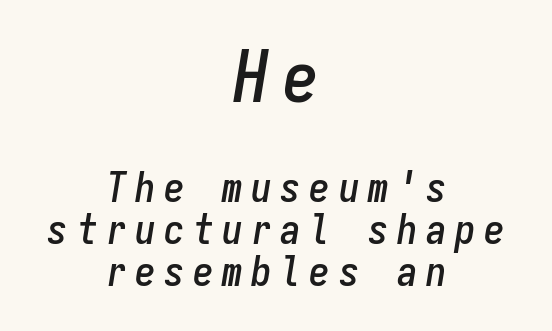
The image shows 71 px condensed type, italic (leaning right), monospaced; set centered, tight line spacing (1.02x), unusually wide letter spacing (+0.21 em), not underlined; the first (top) block is 1.73x larger; low stroke contrast and a medium x-height.
